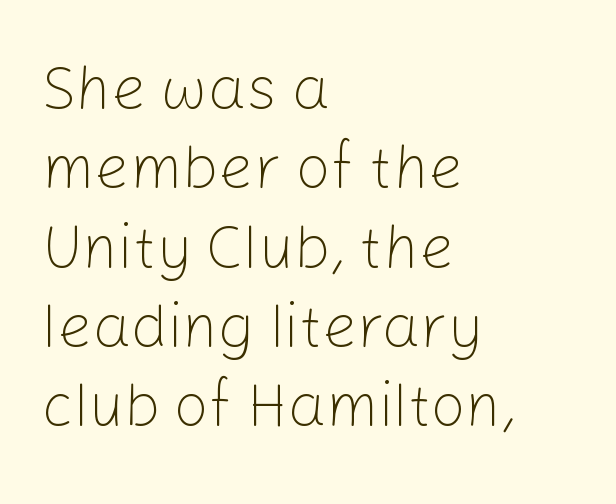
The axis of the letterforms is exactly vertical. Underline: absent. To sum up the face: it is a sans, with no serifs. Horizontally, the lines are justified to the leading edge only. Looks like regular typesetting: each glyph gets only the width it needs. Line spacing here is normal.
